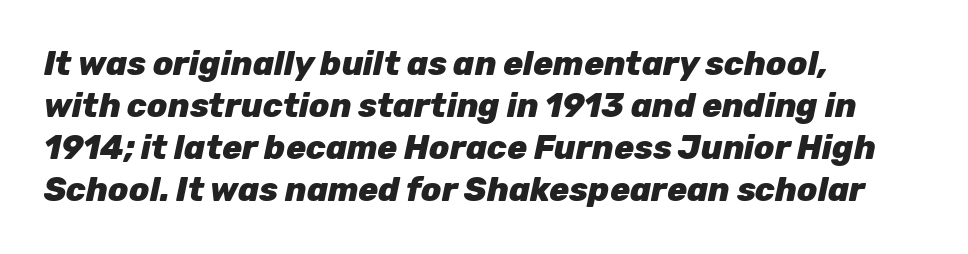
Q: Is the text bold? A: Yes.
Q: Is the text italic (slanted)? A: Yes, it leans right by about 12 degrees.
Q: Is the text underlined? A: No.
Q: How is the paragraph aligned? A: Left-aligned.
Q: Is the spacing between letters normal or unusually wide? A: Normal.
Q: Is the spacing between lines tight, normal or loose? A: Normal.
Q: Width (condensed, normal, or wide)? A: Normal.
Q: Stroke contrast? A: Low.
Q: x-height? A: Medium.
Q: Monospaced? A: No.
